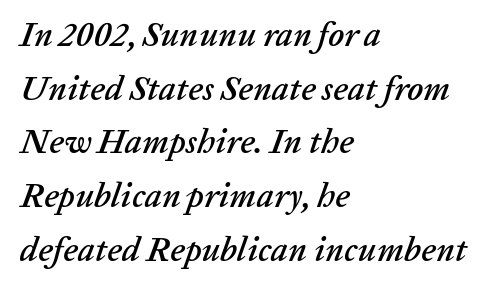
The image shows 34 px text type, italic (leaning right); set left-aligned, normal line spacing (1.58x), normal letter spacing, not underlined; low stroke contrast and a medium x-height.
